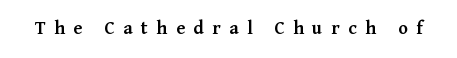
Is there any slant? The stems are plumb. Weight: semibold (demi). The passage shown has open, widely tracked lettering throughout. Words float on clear page, feet unadorned.
